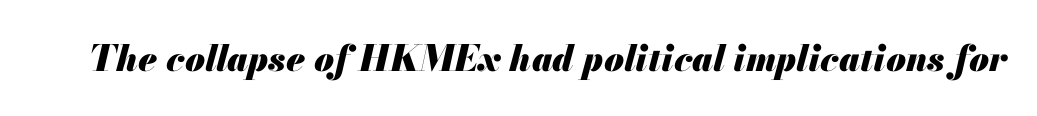
{"italic": "yes", "lean": "right", "slant_degrees": 13, "bold": "yes", "weight": "heavy", "width": "normal", "stroke_contrast": "medium", "x_height": "small", "monospaced": "no", "underline": "no", "letter_spacing": "normal", "letter_spacing_em": 0.0, "glyph_px": 36}
